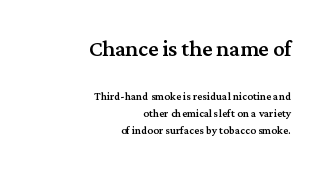
The letters sit at their default tracking, neither squeezed nor spread. The passage shown is not underscored anywhere. Of the two passages, the one on top uses the larger point size. These lines are set flush right with a ragged left edge. This sample has the flowing, uneven cadence of proportional lettering.
